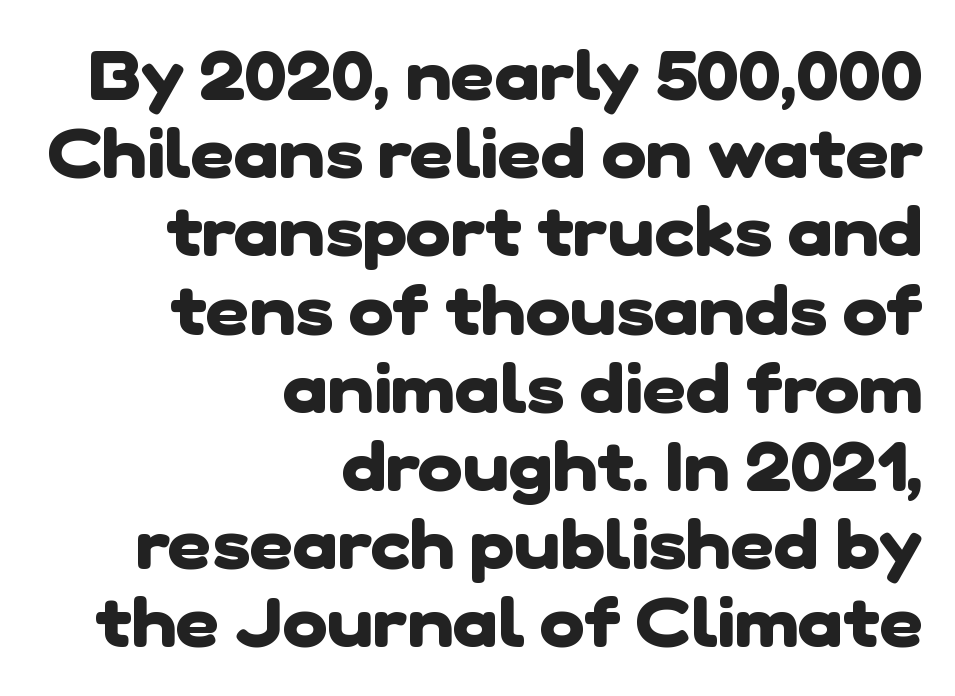
Q: Is the text bold? A: Yes.
Q: Is the typeface a serif or a sans-serif typeface? A: Sans-serif.
Q: Is the text underlined? A: No.
Q: How is the paragraph aligned? A: Right-aligned.
Q: Is the spacing between letters normal or unusually wide? A: Normal.
Q: Is the spacing between lines tight, normal or loose? A: Tight.
Q: Width (condensed, normal, or wide)? A: Normal.
Q: Stroke contrast? A: Low.
Q: x-height? A: Medium.
Q: Monospaced? A: No.
